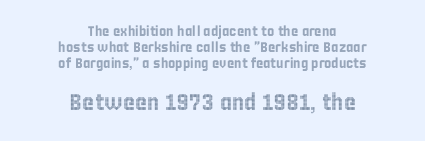
Both edges are ragged and mirror each other, which tells us the setting is centered. Clear beneath every line of the passage. Is there any slant? The stems are plumb. In terms of letterspacing, this is plain default setting. The block of text is dense from top to bottom, with scant space between rows. The face used here appears at its bigger size in the lower chunk.
